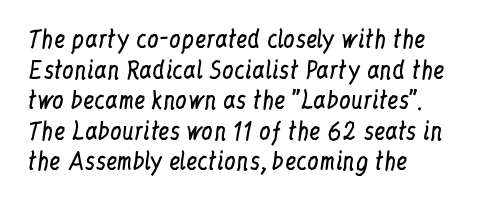
The image shows 23 px text type; set left-aligned, normal line spacing (1.33x), normal letter spacing, not underlined.
